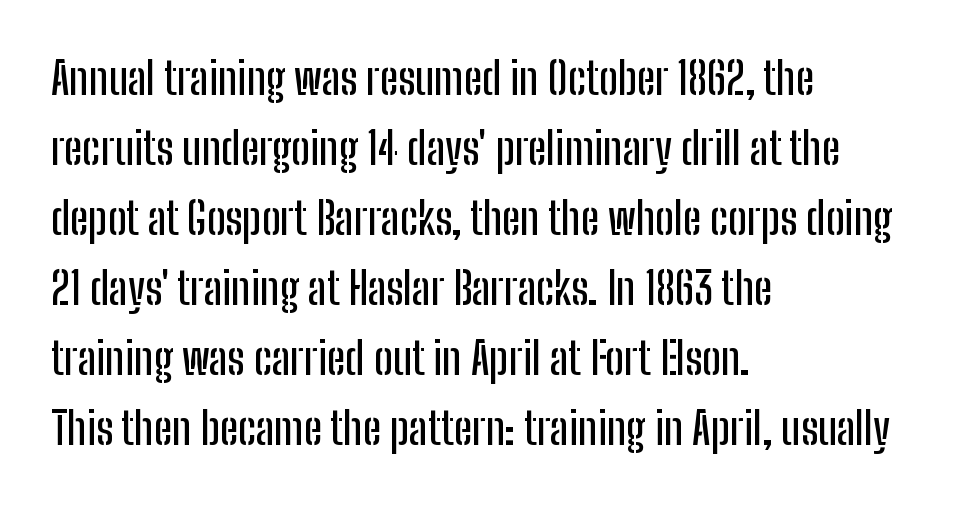
The image shows 44 px condensed sans-serif type, upright; set left-aligned, normal line spacing (1.59x), normal letter spacing, not underlined; low stroke contrast and a medium x-height.
